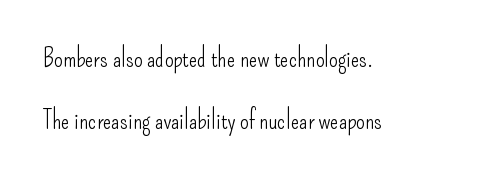
The image shows 25 px text type, upright; set left-aligned, loose line spacing (2.49x), normal letter spacing, not underlined.
